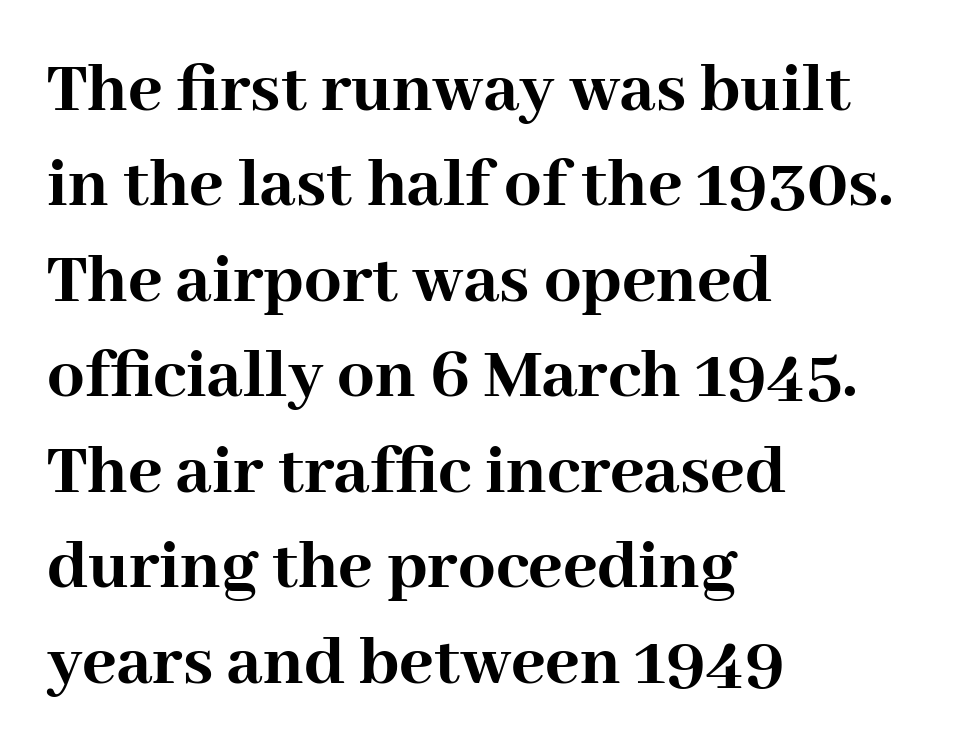
{"serif": "yes", "italic": "no", "bold": "yes", "weight": "semibold", "width": "normal", "stroke_contrast": "high", "x_height": "medium", "monospaced": "no", "underline": "no", "align": "left", "line_spacing": "normal", "line_spacing_ratio": 1.29, "letter_spacing": "normal", "letter_spacing_em": 0.0, "glyph_px": 74}
